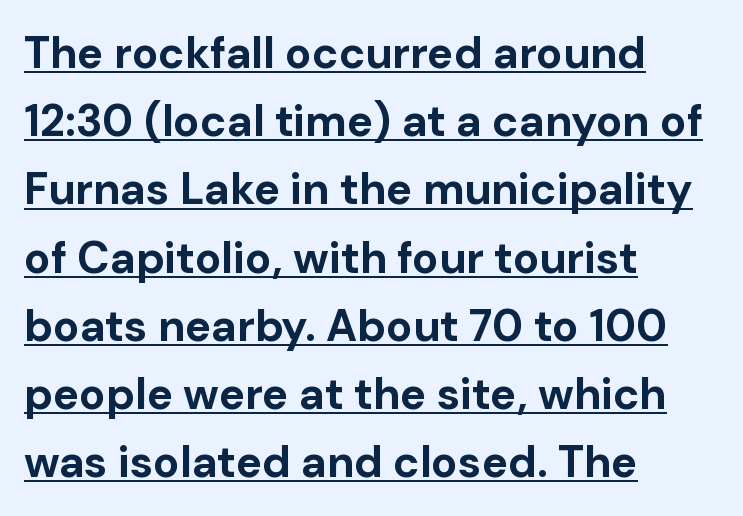
The image shows 44 px bold sans-serif type, upright; set left-aligned, normal line spacing (1.55x), normal letter spacing, underlined; low stroke contrast and a medium x-height.
